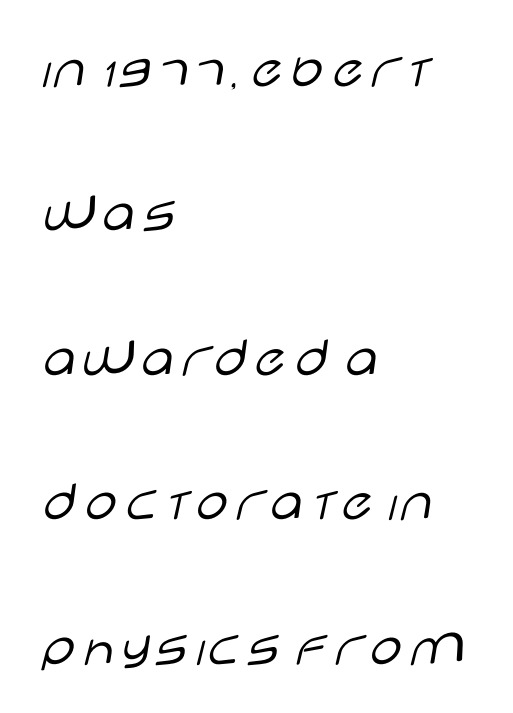
{"serif": "no", "bold": "no", "weight": "light", "width": "wide", "stroke_contrast": "low", "x_height": "large", "monospaced": "no", "underline": "no", "align": "left", "line_spacing": "loose", "line_spacing_ratio": 2.49, "letter_spacing": "normal", "letter_spacing_em": 0.0, "glyph_px": 58}
